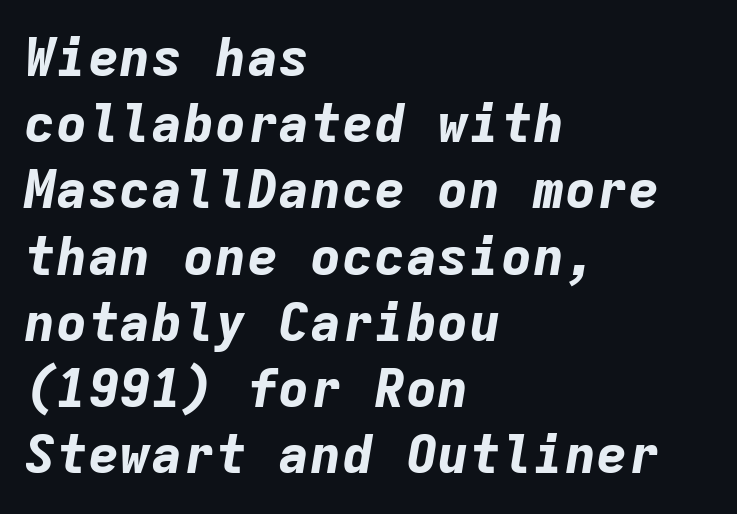
The image shows 53 px bold type, italic (leaning right), monospaced; set left-aligned, normal line spacing (1.25x), normal letter spacing, not underlined; low stroke contrast and a medium x-height.
